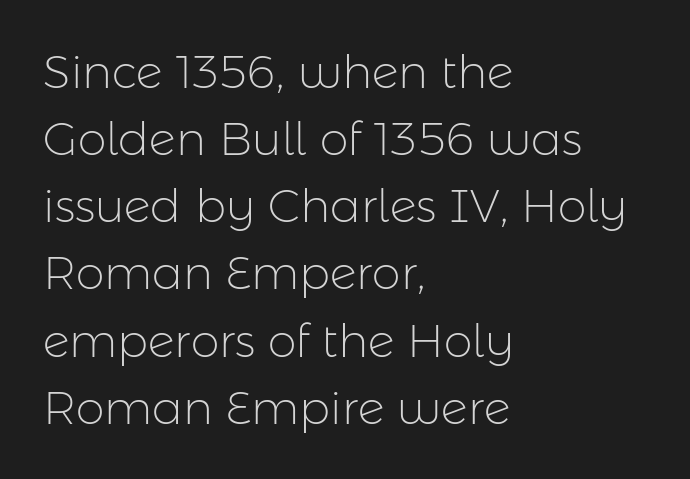
Short and long lines alike share a common starting point at left. Between one letter and the next there's only the usual sliver of space. Descenders are the only things crossing below the line. These lines are rendered in a variable-pitch font. Tall strokes in this sample are plumb rather than angled.
